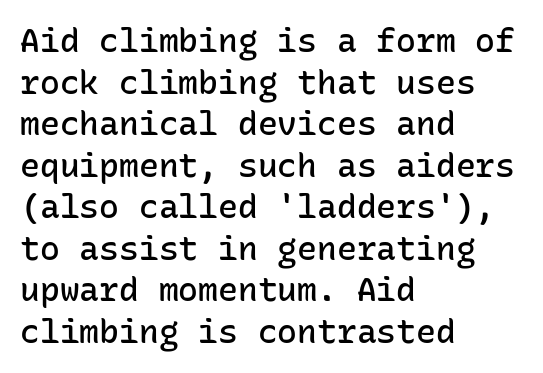
When letters stand straight like this, we call the style roman or upright. A typesetter would call this monospace, since all characters share one set width. Nobody drew a line under any word here. Grotesque or geometric, the face here clearly has no serifs. Inter-character spacing is left at the font's built-in metrics.
